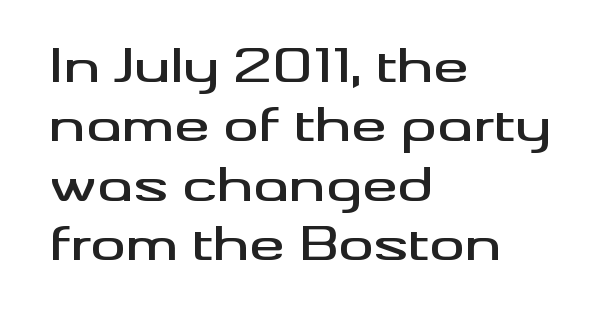
This is sans-serif lettering, the kind often seen on screens and signage. When letters stand straight like this, we call the style roman or upright. The gap between lines stays unmarked. The letterforms sit shoulder to shoulder at normal distance. A typesetter would call this proportional, since set widths differ per character. If you measured baseline to baseline, you'd find a middling distance.
